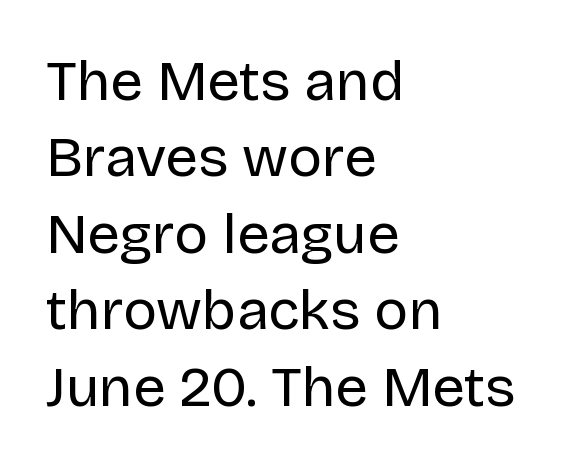
In terms of letterspacing, this is plain default setting. This sample has the flowing, uneven cadence of proportional lettering. Notice how the passage keeps a crisp vertical edge on the left only. Students, observe: this is what conventionally led text looks like.
